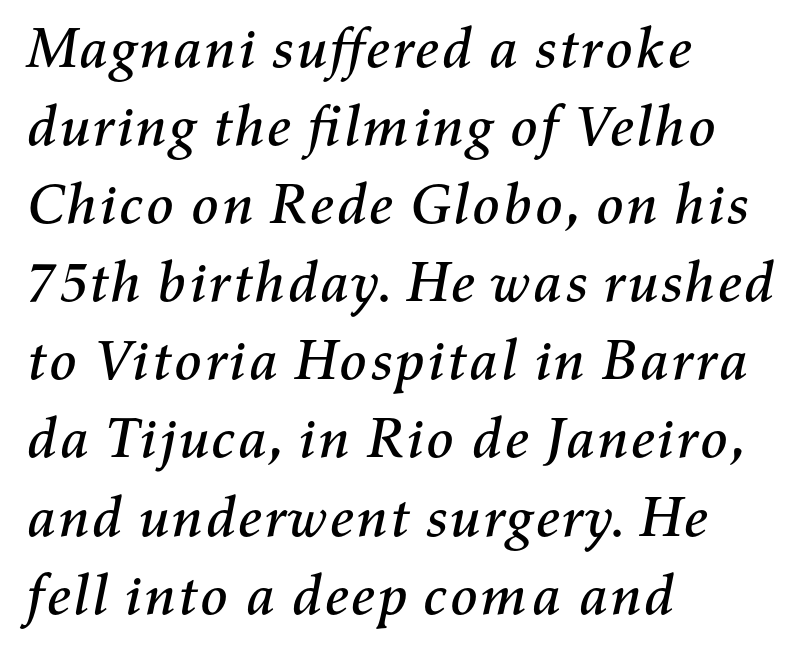
Q: Is the text italic (slanted)? A: Yes, it leans right by about 11 degrees.
Q: Is the text underlined? A: No.
Q: How is the paragraph aligned? A: Left-aligned.
Q: Is the spacing between letters normal or unusually wide? A: Normal.
Q: Is the spacing between lines tight, normal or loose? A: Normal.
Q: Width (condensed, normal, or wide)? A: Normal.
Q: Stroke contrast? A: Medium.
Q: x-height? A: Medium.
Q: Monospaced? A: No.
